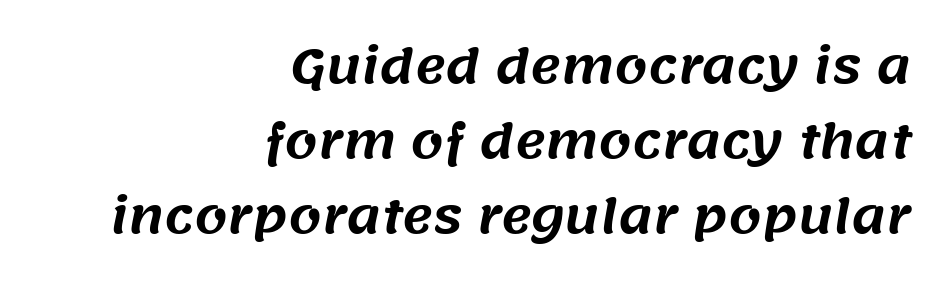
The letters advance in unequal steps, a hallmark of proportional type. Right-aligned paragraph, ragged on the left. A bare baseline throughout the passage. The designer went with a sans here, leaving each stem footless. Leading matches the norm, producing a regular column. Standard letterfit; no display-style spreading of the glyphs.
